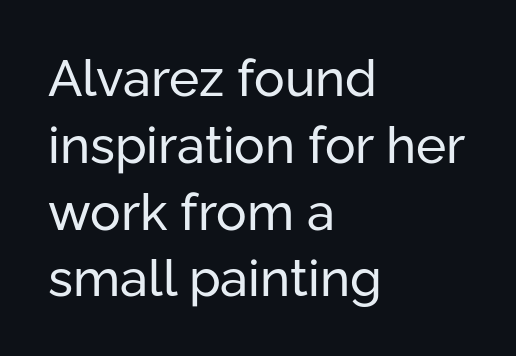
The image shows 51 px regular-weight sans-serif type, upright; set left-aligned, normal line spacing (1.31x), normal letter spacing, not underlined; low stroke contrast and a medium x-height.
